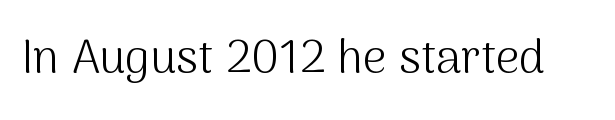
The image shows 47 px light sans-serif type, upright; set normal letter spacing, not underlined; medium stroke contrast and a medium x-height.
